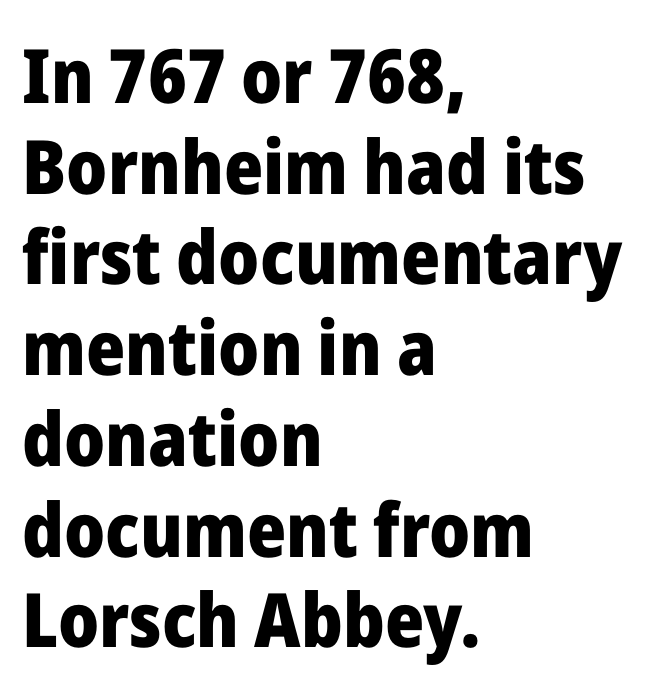
Type without underlining. Thick stems and heavy bowls — unmistakably bold. Here the designer chose a conventional face with non-uniform glyph widths. Notice how the passage keeps a crisp vertical edge on the left only. Characters follow at the spacing the type designer built in.
